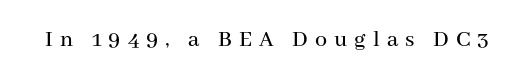
The type sits square on the baseline with zero lean. Tracking value appears strongly positive — letters spread wide. Anything drawn beneath the words? Only blank space.
